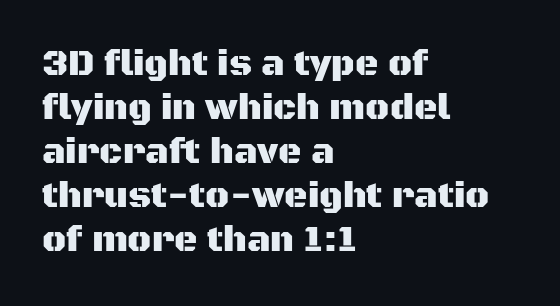
{"serif": "no", "italic": "no", "width": "normal", "stroke_contrast": "medium", "x_height": "large", "monospaced": "no", "underline": "no", "align": "left", "line_spacing_ratio": 1.22, "letter_spacing": "normal", "letter_spacing_em": 0.0, "glyph_px": 36}
